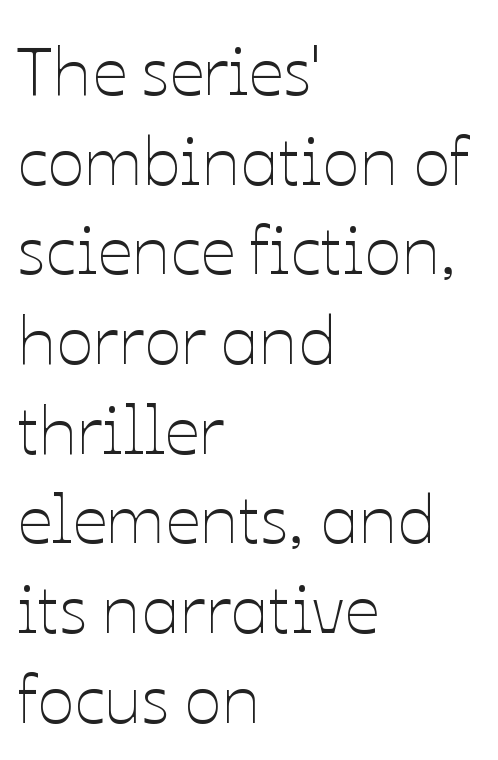
The image shows 69 px thin type, upright; set left-aligned, normal line spacing (1.3x), normal letter spacing, not underlined; low stroke contrast and a medium x-height.
